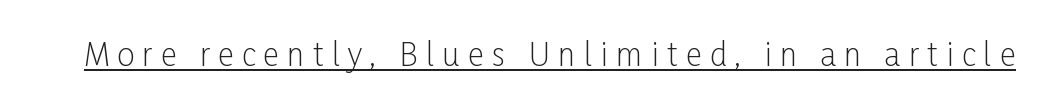
{"serif": "no", "italic": "no", "bold": "no", "weight": "light", "width": "condensed", "stroke_contrast": "low", "x_height": "medium", "monospaced": "no", "underline": "yes", "letter_spacing": "wide", "letter_spacing_em": 0.27, "glyph_px": 31}
